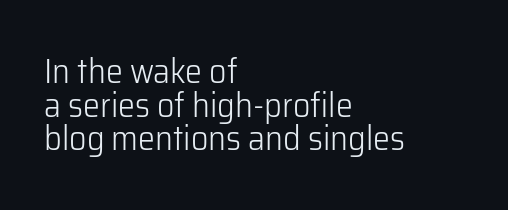
The image shows 34 px light sans-serif type, upright; set left-aligned, tight line spacing (0.99x), normal letter spacing, not underlined; low stroke contrast and a medium x-height.
